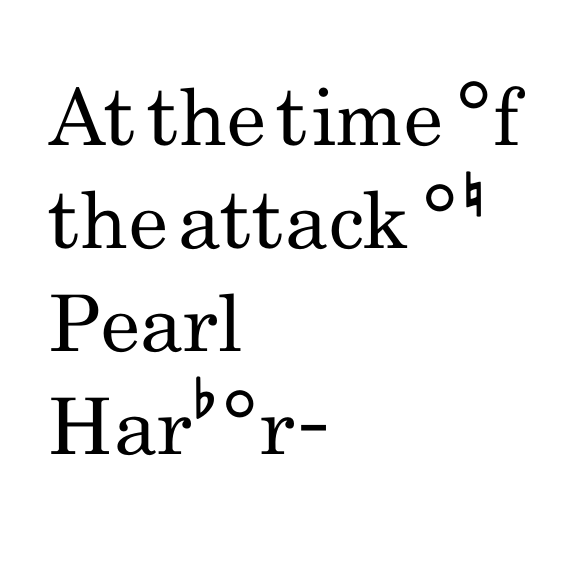
Q: Is the text bold? A: No.
Q: Is the text italic (slanted)? A: No, it is upright.
Q: Is the typeface a serif or a sans-serif typeface? A: Sans-serif.
Q: Is the text underlined? A: No.
Q: How is the paragraph aligned? A: Left-aligned.
Q: Is the spacing between letters normal or unusually wide? A: Normal.
Q: Is the spacing between lines tight, normal or loose? A: Normal.
Q: Width (condensed, normal, or wide)? A: Condensed.
Q: Stroke contrast? A: Low.
Q: x-height? A: Small.
Q: Monospaced? A: No.
